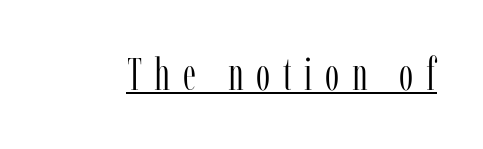
Q: Is the text bold? A: No.
Q: Is the text italic (slanted)? A: No, it is upright.
Q: Is the typeface a serif or a sans-serif typeface? A: Serif.
Q: Is the text underlined? A: Yes.
Q: Is the spacing between letters normal or unusually wide? A: Unusually wide.
Q: Width (condensed, normal, or wide)? A: Condensed.
Q: Stroke contrast? A: Low.
Q: x-height? A: Medium.
Q: Monospaced? A: No.
